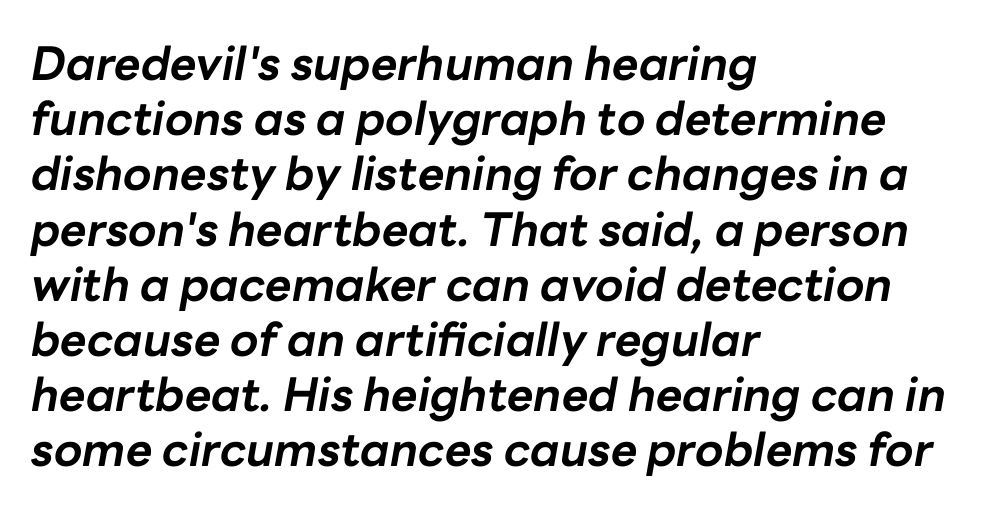
{"italic": "yes", "lean": "right", "slant_degrees": 10, "bold": "yes", "weight": "bold", "width": "normal", "stroke_contrast": "low", "x_height": "medium", "monospaced": "no", "underline": "no", "align": "left", "line_spacing_ratio": 1.2, "letter_spacing": "normal", "letter_spacing_em": 0.0, "glyph_px": 46}
